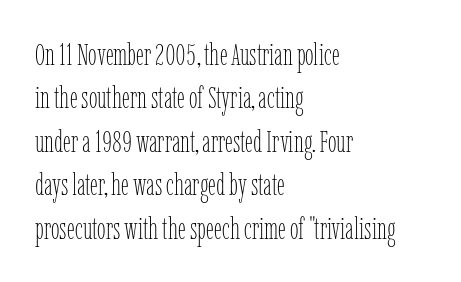
Check the space under the baseline: it is left empty. Which margin do the lines hug? The left one — the right edge is uneven. What stands out about the letter spacing? Nothing — it is the standard amount. Ascenders rise straight up at ninety degrees.
